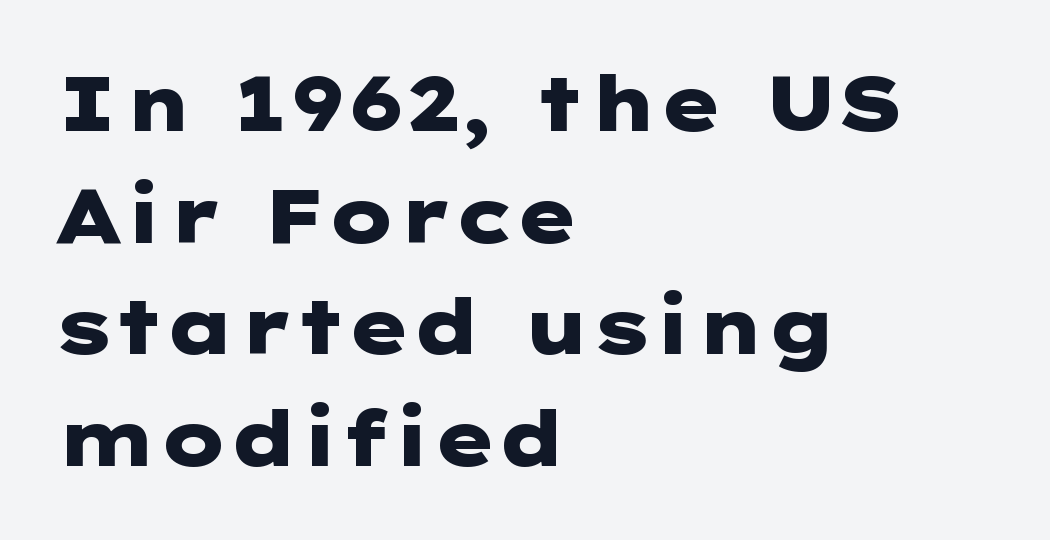
Does the copy run flush right? No — it runs flush left. Each new line begins a customary step beneath the previous one. Italic? Not at all — the glyphs are vertical. The specimen omits any rule beneath the text block's lines.
